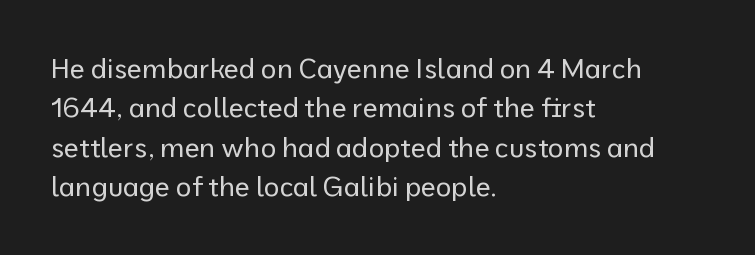
{"italic": "no", "bold": "no", "underline": "no", "align": "left", "line_spacing": "normal", "line_spacing_ratio": 1.46, "letter_spacing": "normal", "letter_spacing_em": 0.0, "glyph_px": 27}
